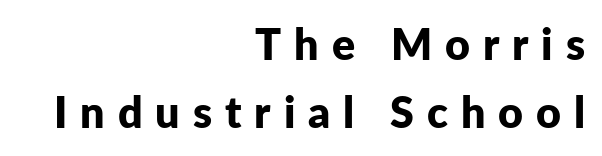
Q: Is the text bold? A: Yes.
Q: Is the text italic (slanted)? A: No, it is upright.
Q: Is the typeface a serif or a sans-serif typeface? A: Sans-serif.
Q: Is the text underlined? A: No.
Q: How is the paragraph aligned? A: Right-aligned.
Q: Is the spacing between letters normal or unusually wide? A: Unusually wide.
Q: Is the spacing between lines tight, normal or loose? A: Normal.
Q: Width (condensed, normal, or wide)? A: Normal.
Q: Stroke contrast? A: Low.
Q: x-height? A: Medium.
Q: Monospaced? A: No.
